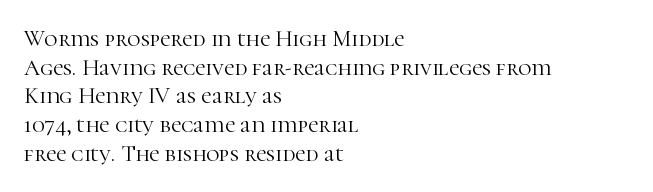
The lines sit at an ordinary, default distance from one another. The text block is weighted toward the left margin, trailing off unevenly rightward. Tracking value appears to be zero — textbook default spacing. Has an underline been added? It has not. Stroke mass is kept to a normal reading level or below.
